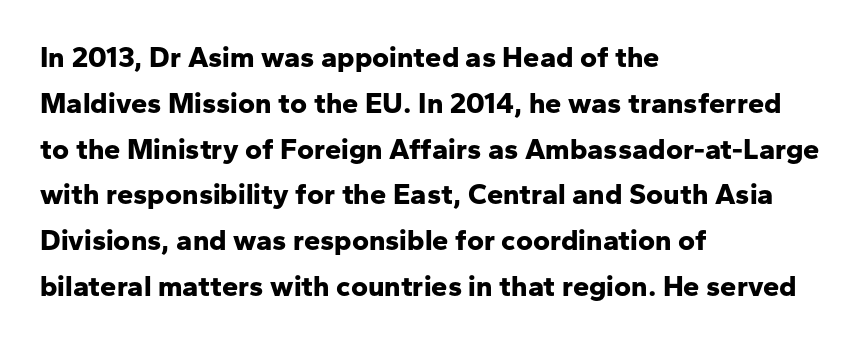
Q: Is the text bold? A: Yes.
Q: Is the text italic (slanted)? A: No, it is upright.
Q: Is the typeface a serif or a sans-serif typeface? A: Sans-serif.
Q: Is the text underlined? A: No.
Q: How is the paragraph aligned? A: Left-aligned.
Q: Is the spacing between letters normal or unusually wide? A: Normal.
Q: Is the spacing between lines tight, normal or loose? A: Normal.
Q: Width (condensed, normal, or wide)? A: Normal.
Q: Stroke contrast? A: Low.
Q: x-height? A: Medium.
Q: Monospaced? A: No.
